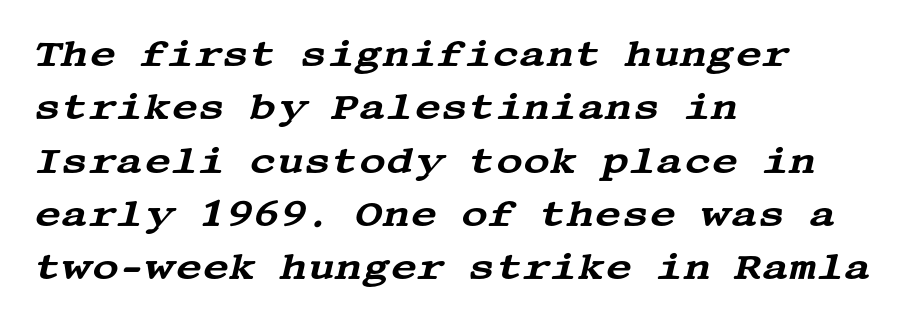
Each row of text sits above clean, open space. A typesetter would label this face a serif. Look at the tracking — it's just the regular setting, nothing added. The passage shown leans; its letterforms are oblique. The typesetter chose a ragged-right arrangement here.
